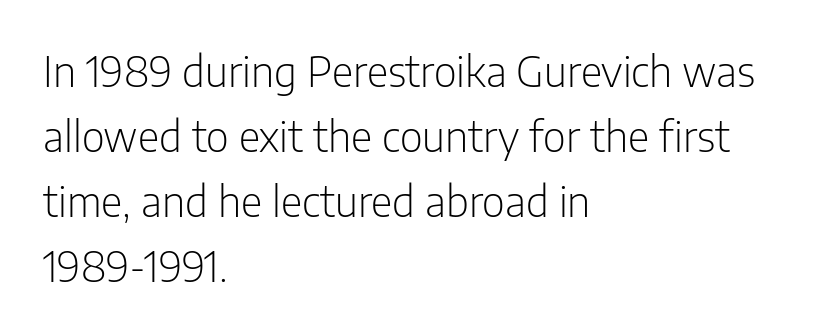
The weight tops out at a normal text grade. Classification — sans serif. A classic flush-left, rag-right setting is used for this passage. In terms of posture, this sample is upright. A typesetter would call this proportional, since set widths differ per character. Is there much room between lines? A standard amount, neither cramped nor airy.
